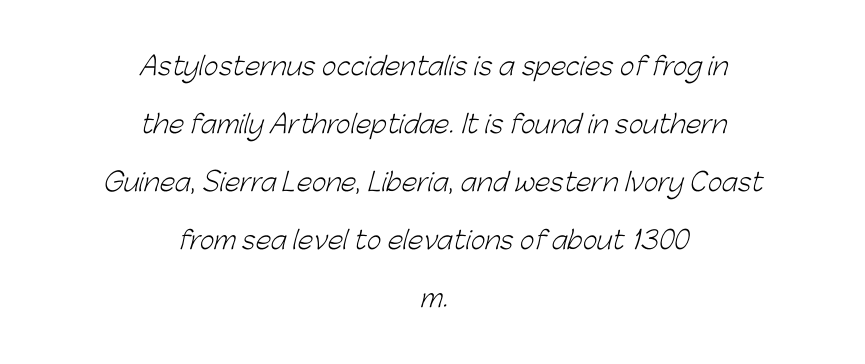
Tracking value appears to be zero — textbook default spacing. This is not heavy type; no bold has been used. Where is the straight margin? There isn't one; the lines are centered. Type without underlining.
